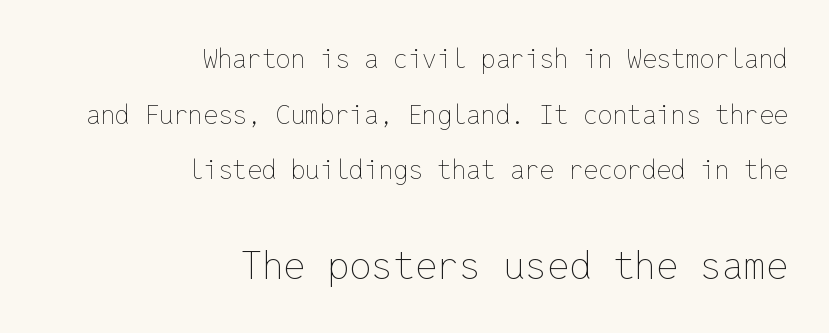
Line ends are locked; line starts wander. Tall strokes in this sample are plumb rather than angled. A great deal of white space separates one row of letters from the next. The gap between lines stays unmarked.
